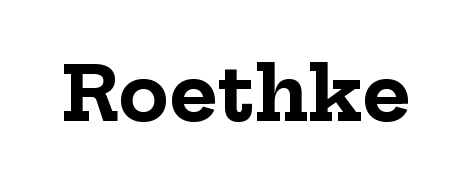
{"serif": "yes", "italic": "no", "bold": "yes", "weight": "bold", "width": "normal", "stroke_contrast": "low", "x_height": "medium", "monospaced": "no", "underline": "no", "letter_spacing": "normal", "letter_spacing_em": 0.0, "glyph_px": 74}
